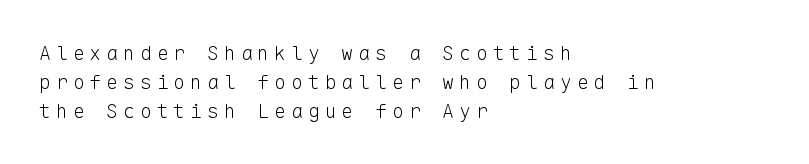
The rows are spaced the way most documents space them. Each word looks stretched out because of the extra space between its letters. If you drew a line through each stem, it would be perfectly vertical. This rendering uses left alignment, leaving the right contour irregular.
